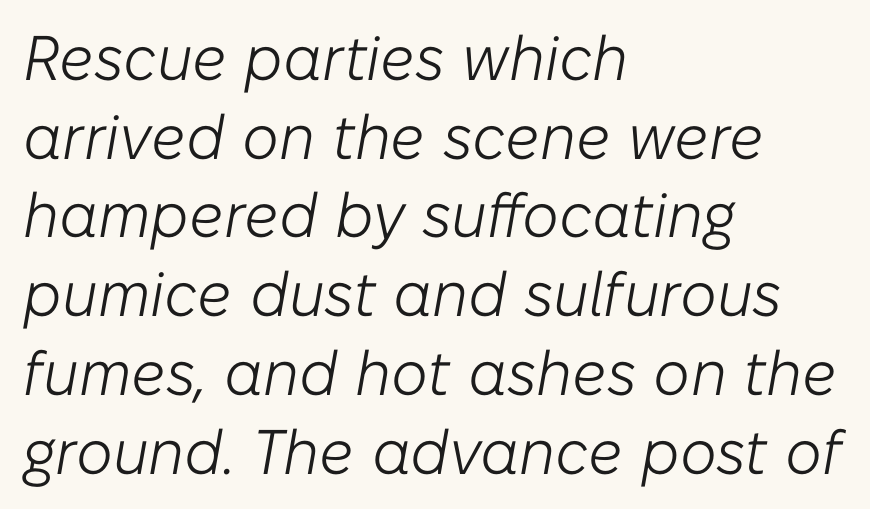
Q: Is the text bold? A: No.
Q: Is the text italic (slanted)? A: Yes, it leans right by about 10 degrees.
Q: Is the text underlined? A: No.
Q: How is the paragraph aligned? A: Left-aligned.
Q: Is the spacing between letters normal or unusually wide? A: Normal.
Q: Is the spacing between lines tight, normal or loose? A: Normal.
Q: Width (condensed, normal, or wide)? A: Normal.
Q: Stroke contrast? A: Low.
Q: x-height? A: Medium.
Q: Monospaced? A: No.
